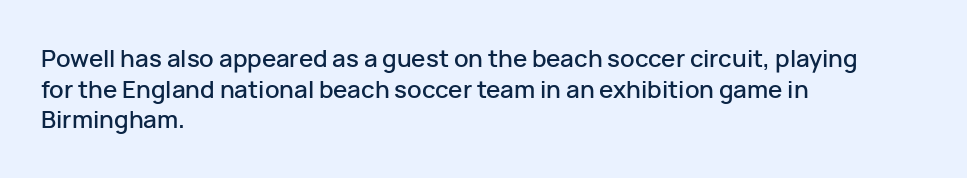
{"italic": "no", "underline": "no", "align": "left", "line_spacing": "normal", "line_spacing_ratio": 1.28, "letter_spacing": "normal", "letter_spacing_em": 0.0, "glyph_px": 24}
